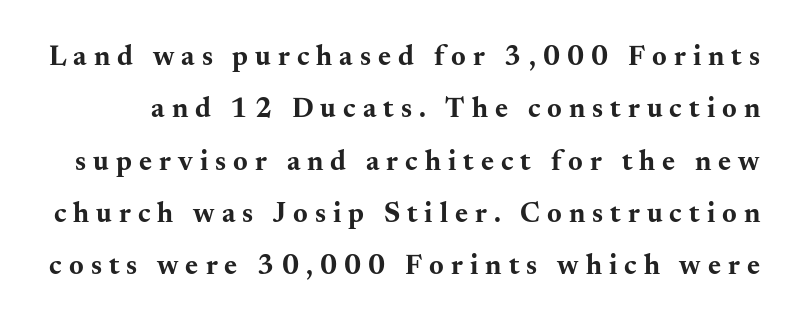
Q: Is the text bold? A: Yes.
Q: Is the text italic (slanted)? A: No, it is upright.
Q: Is the typeface a serif or a sans-serif typeface? A: Serif.
Q: Is the text underlined? A: No.
Q: Is the spacing between letters normal or unusually wide? A: Unusually wide.
Q: Width (condensed, normal, or wide)? A: Wide.
Q: Stroke contrast? A: Medium.
Q: x-height? A: Small.
Q: Monospaced? A: No.
